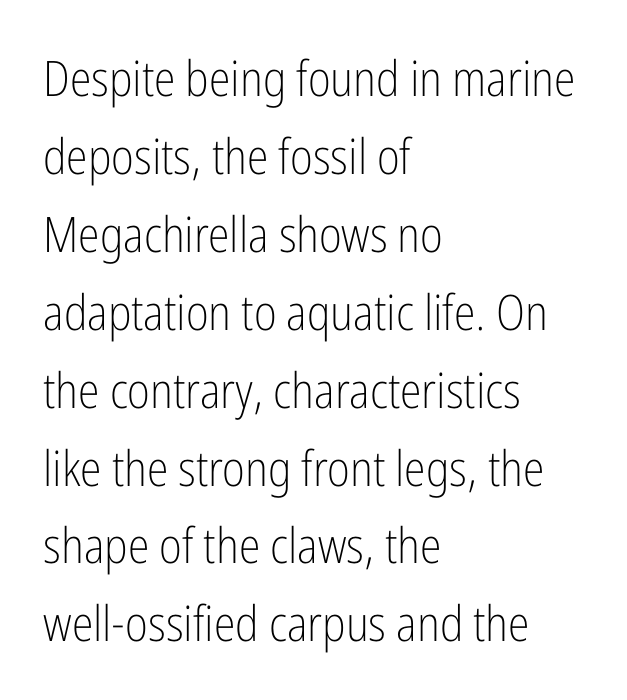
The image shows 49 px light, condensed sans-serif type, upright; set left-aligned, normal line spacing (1.59x), normal letter spacing, not underlined; low stroke contrast and a medium x-height.
